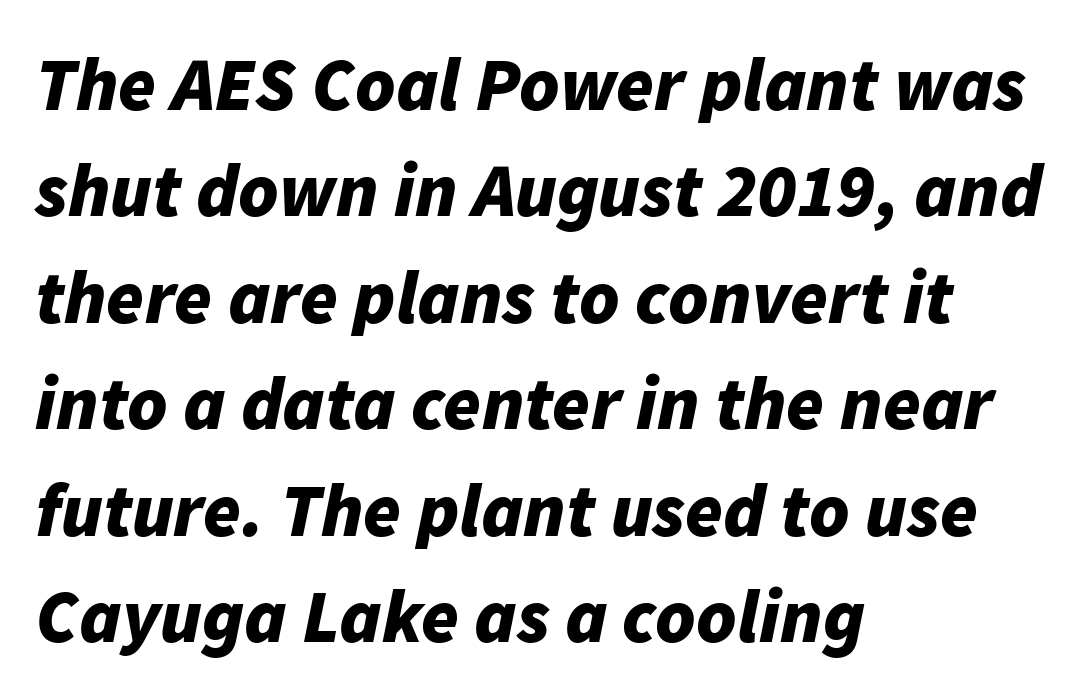
The image shows 76 px bold type, italic (leaning right); set left-aligned, normal line spacing (1.4x), normal letter spacing, not underlined; low stroke contrast and a medium x-height.
